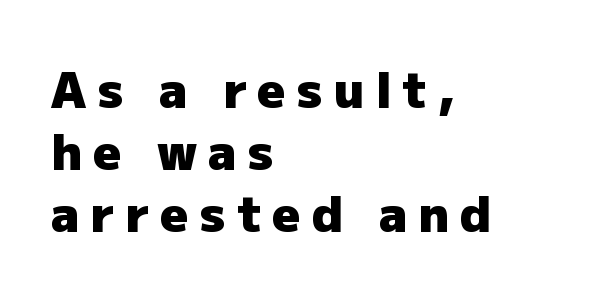
{"serif": "no", "italic": "no", "bold": "yes", "weight": "heavy", "width": "normal", "stroke_contrast": "low", "x_height": "medium", "monospaced": "no", "underline": "no", "align": "left", "line_spacing": "normal", "line_spacing_ratio": 1.27, "letter_spacing": "wide", "letter_spacing_em": 0.23, "glyph_px": 49}
